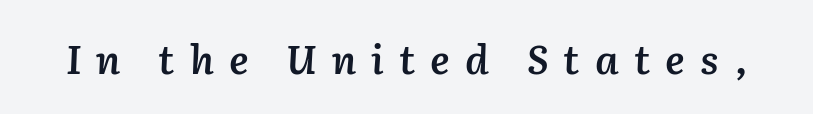
Q: Is the text bold? A: Semi-bold.
Q: Is the text italic (slanted)? A: Yes, it leans right by about 2 degrees.
Q: Is the text underlined? A: No.
Q: Is the spacing between letters normal or unusually wide? A: Unusually wide.
Q: Width (condensed, normal, or wide)? A: Normal.
Q: Stroke contrast? A: Medium.
Q: x-height? A: Medium.
Q: Monospaced? A: No.
